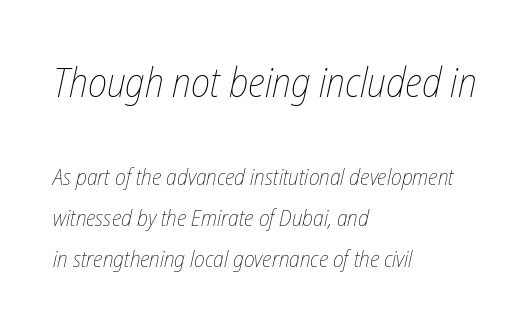
{"italic": "yes", "lean": "right", "slant_degrees": 12, "bold": "no", "weight": "thin", "width": "condensed", "stroke_contrast": "low", "x_height": "medium", "monospaced": "no", "underline": "no", "align": "left", "line_spacing_ratio": 1.8, "letter_spacing": "normal", "letter_spacing_em": 0.0, "larger_block": "first", "size_ratio": 1.78, "glyph_px": 41}
